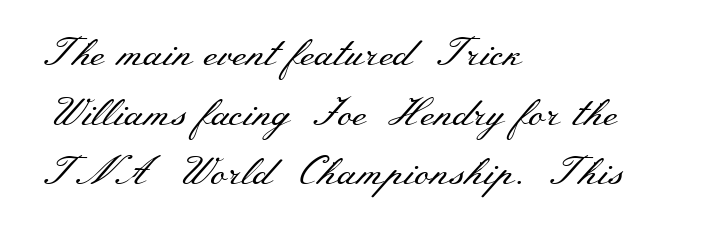
Q: Is the text bold? A: No.
Q: Is the text italic (slanted)? A: Yes.
Q: Is the typeface a serif or a sans-serif typeface? A: Serif.
Q: Is the text underlined? A: No.
Q: How is the paragraph aligned? A: Left-aligned.
Q: Is the spacing between letters normal or unusually wide? A: Normal.
Q: Is the spacing between lines tight, normal or loose? A: Normal.
Q: Width (condensed, normal, or wide)? A: Wide.
Q: Stroke contrast? A: Medium.
Q: x-height? A: Small.
Q: Monospaced? A: No.
